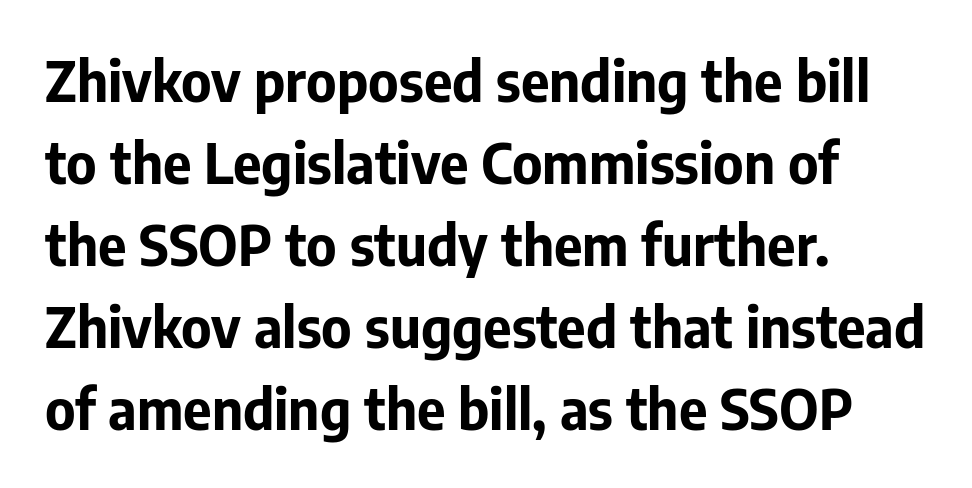
{"serif": "no", "italic": "no", "bold": "yes", "weight": "bold", "width": "normal", "stroke_contrast": "low", "x_height": "medium", "monospaced": "no", "underline": "no", "align": "left", "line_spacing": "normal", "line_spacing_ratio": 1.49, "letter_spacing": "normal", "letter_spacing_em": 0.0, "glyph_px": 55}
